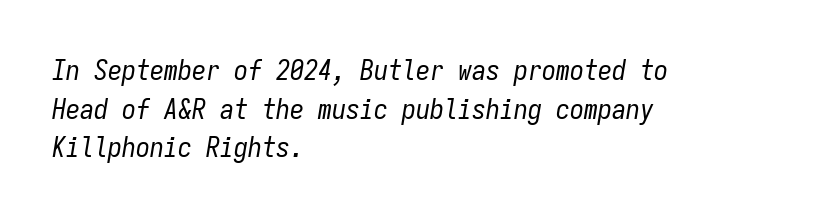
Q: Is the text bold? A: No.
Q: Is the text italic (slanted)? A: Yes, it leans right by about 9 degrees.
Q: Is the text underlined? A: No.
Q: How is the paragraph aligned? A: Left-aligned.
Q: Is the spacing between letters normal or unusually wide? A: Normal.
Q: Is the spacing between lines tight, normal or loose? A: Normal.
Q: Width (condensed, normal, or wide)? A: Condensed.
Q: Stroke contrast? A: Low.
Q: x-height? A: Medium.
Q: Monospaced? A: Yes.
